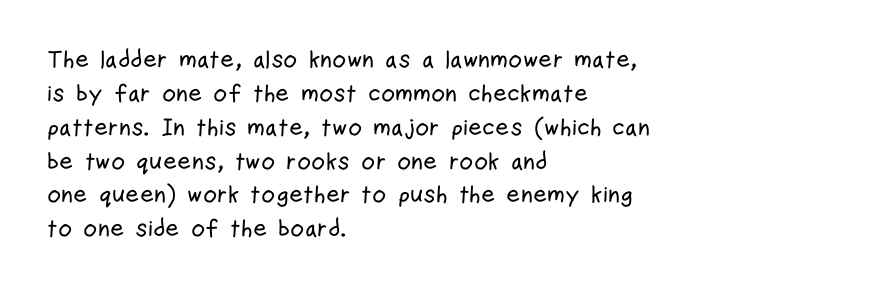
Here the glyphs are tracked normally, forming tight word shapes. A typesetter would call this leading conventional body-copy spacing. Descenders hang freely into open space. Typeset ragged right — the left edge is the straight one. Posture: upright roman.
